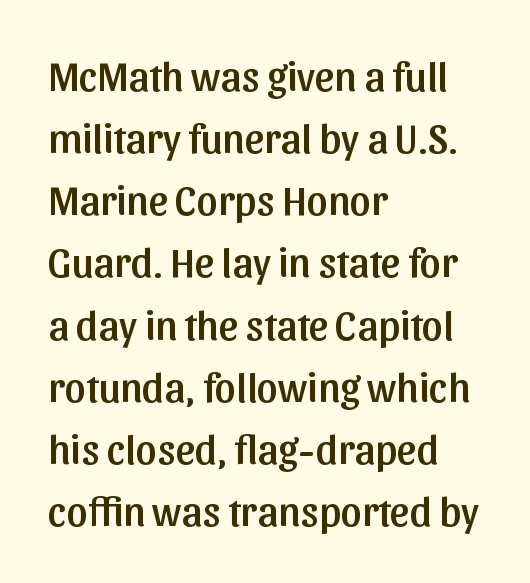
{"serif": "no", "italic": "no", "width": "normal", "stroke_contrast": "low", "x_height": "medium", "monospaced": "no", "underline": "no", "align": "left", "line_spacing": "normal", "line_spacing_ratio": 1.48, "letter_spacing": "normal", "letter_spacing_em": 0.0, "glyph_px": 42}
